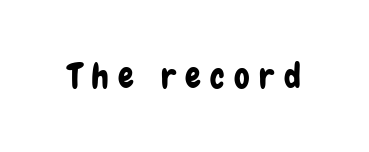
Q: Is the text italic (slanted)? A: No, it is upright.
Q: Is the typeface a serif or a sans-serif typeface? A: Sans-serif.
Q: Is the text underlined? A: No.
Q: Is the spacing between letters normal or unusually wide? A: Unusually wide.
Q: Width (condensed, normal, or wide)? A: Condensed.
Q: Stroke contrast? A: Low.
Q: x-height? A: Medium.
Q: Monospaced? A: No.
